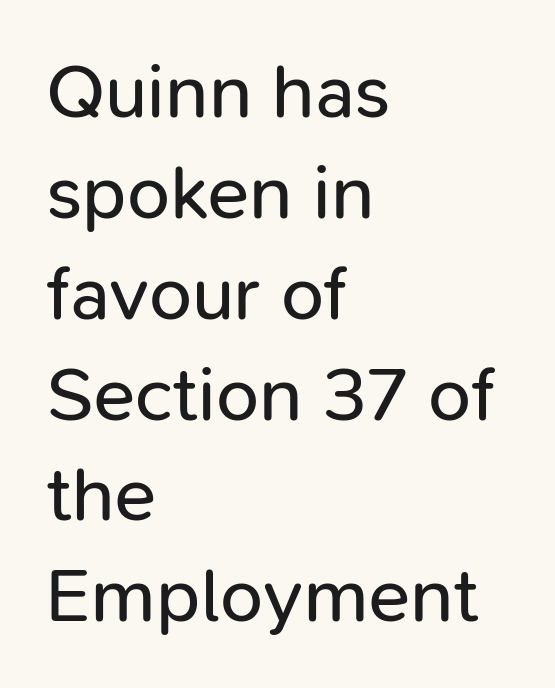
{"serif": "no", "italic": "no", "bold": "no", "weight": "regular", "width": "normal", "stroke_contrast": "low", "x_height": "medium", "monospaced": "no", "underline": "no", "align": "left", "line_spacing": "normal", "line_spacing_ratio": 1.31, "letter_spacing": "normal", "letter_spacing_em": 0.0, "glyph_px": 77}
